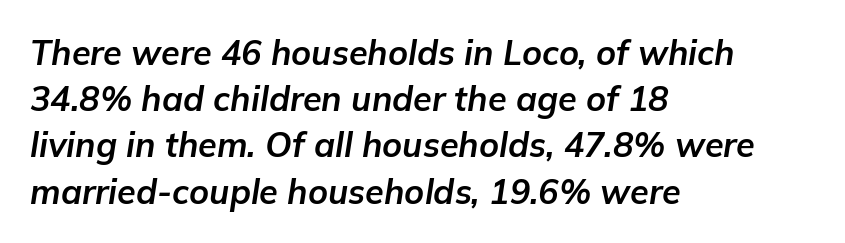
{"italic": "yes", "lean": "right", "slant_degrees": 9, "bold": "yes", "weight": "bold", "width": "normal", "stroke_contrast": "low", "x_height": "medium", "monospaced": "no", "underline": "no", "align": "left", "line_spacing": "normal", "line_spacing_ratio": 1.36, "letter_spacing": "normal", "letter_spacing_em": 0.0, "glyph_px": 34}
